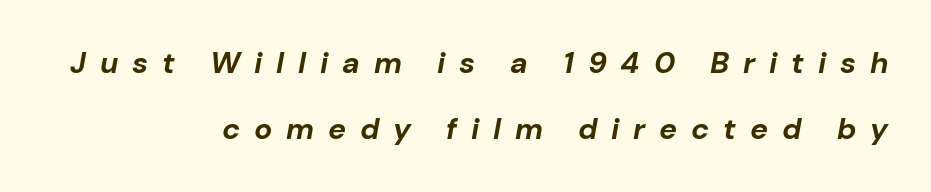
Layout note: lines flush right. Anything drawn beneath the words? Only blank space. Observe the wide spacing: letters keep a clear distance from each other. Students, observe: this is what heavily led, spacious text looks like. The letters advance in unequal steps, a hallmark of proportional type.
